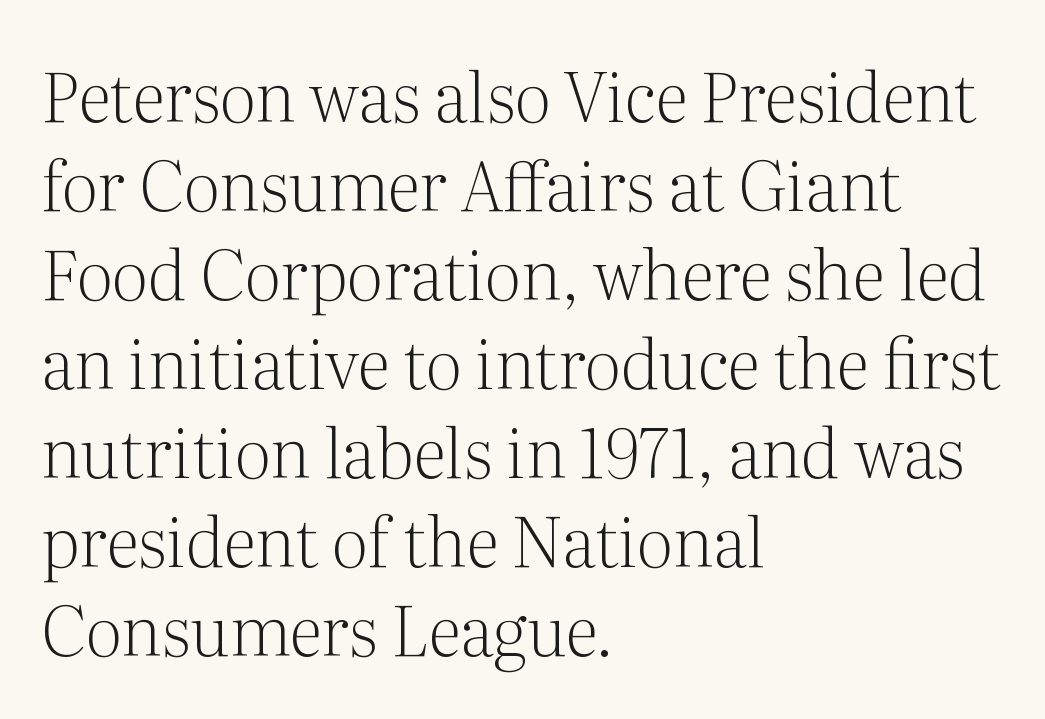
Q: Is the text bold? A: No.
Q: Is the text italic (slanted)? A: No, it is upright.
Q: Is the typeface a serif or a sans-serif typeface? A: Serif.
Q: Is the text underlined? A: No.
Q: How is the paragraph aligned? A: Left-aligned.
Q: Is the spacing between letters normal or unusually wide? A: Normal.
Q: Is the spacing between lines tight, normal or loose? A: Normal.
Q: Width (condensed, normal, or wide)? A: Normal.
Q: Stroke contrast? A: Medium.
Q: x-height? A: Medium.
Q: Monospaced? A: No.
